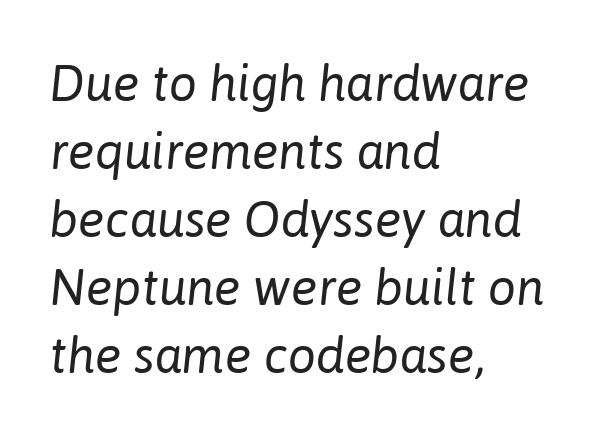
Proportional: the letters do not fall into vertical columns. In terms of letterspacing, this is plain default setting. Caption: multi-line text, flush left, ragged right. Horizontal bands of white between lines are of average thickness.
